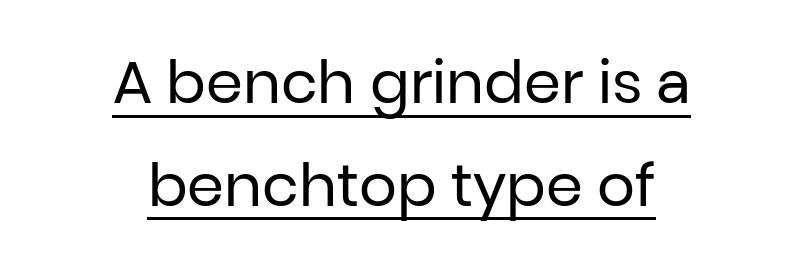
The sample's only ornament is a line tracing under the words. Note the varied advance widths — an 'i' is clearly narrower than an 'm'. Where is the straight margin? There isn't one; the lines are centered. Italic? Not at all — the glyphs are vertical. Between one letter and the next there's only the usual sliver of space.
